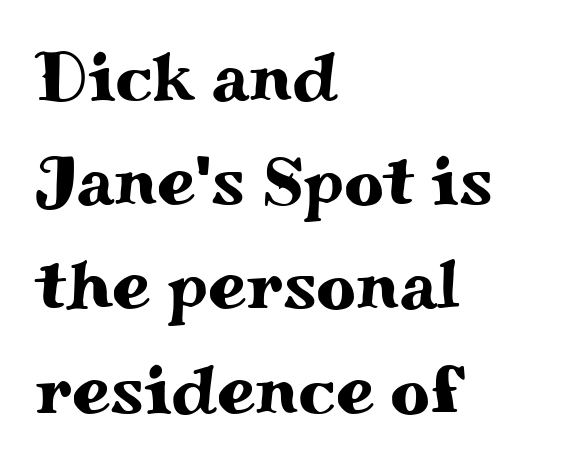
{"serif": "yes", "italic": "no", "width": "wide", "stroke_contrast": "medium", "x_height": "small", "monospaced": "no", "underline": "no", "align": "left", "line_spacing": "normal", "line_spacing_ratio": 1.51, "letter_spacing": "normal", "letter_spacing_em": 0.0, "glyph_px": 69}
